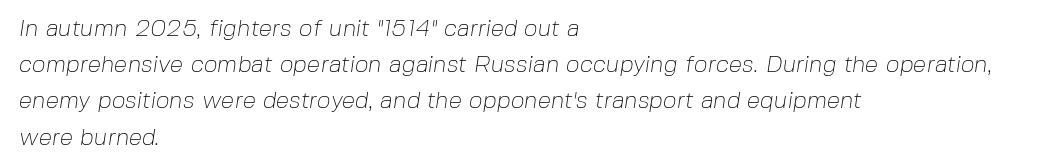
Q: Is the text bold? A: No.
Q: Is the text underlined? A: No.
Q: How is the paragraph aligned? A: Left-aligned.
Q: Is the spacing between letters normal or unusually wide? A: Normal.
Q: Is the spacing between lines tight, normal or loose? A: Normal.
